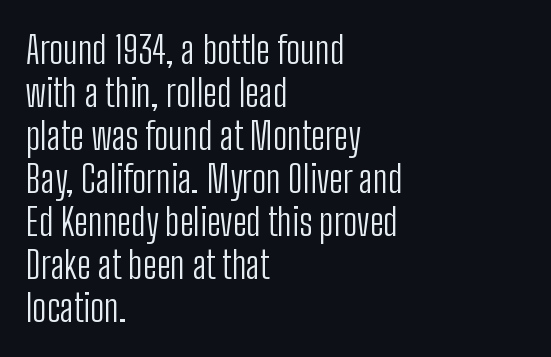
{"serif": "no", "italic": "no", "bold": "no", "weight": "light", "width": "condensed", "stroke_contrast": "low", "x_height": "medium", "monospaced": "no", "underline": "no", "align": "left", "line_spacing": "tight", "line_spacing_ratio": 1.13, "letter_spacing": "normal", "letter_spacing_em": 0.0, "glyph_px": 38}
